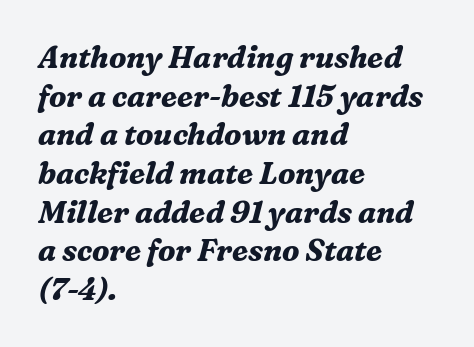
{"serif": "yes", "italic": "yes", "lean": "right", "slant_degrees": 16, "bold": "yes", "weight": "bold", "width": "normal", "stroke_contrast": "medium", "x_height": "medium", "monospaced": "no", "underline": "no", "align": "left", "line_spacing": "normal", "line_spacing_ratio": 1.29, "letter_spacing": "normal", "letter_spacing_em": 0.0, "glyph_px": 30}
